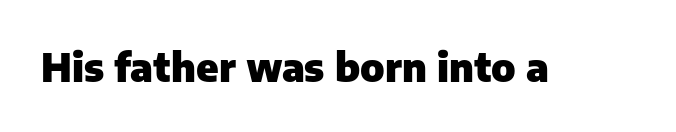
{"serif": "no", "italic": "no", "bold": "yes", "weight": "heavy", "width": "normal", "stroke_contrast": "low", "x_height": "medium", "monospaced": "no", "underline": "no", "letter_spacing": "normal", "letter_spacing_em": 0.0, "glyph_px": 39}
